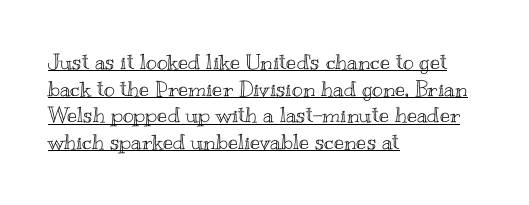
Teacher's note: observe the even left margin — that is flush-left alignment. Letter spacing: default. Rows of type keep a routine distance in the vertical direction. The type sits square on the baseline with zero lean. This is underlined copy, the kind a proofreader might mark for attention.
